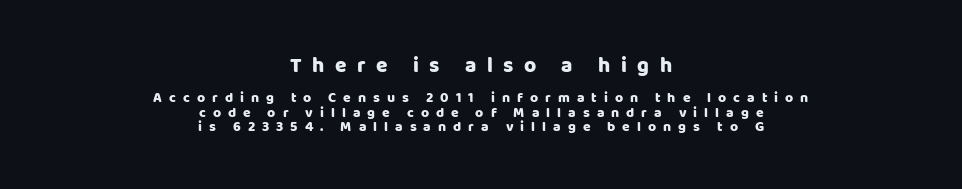
Q: Is the text italic (slanted)? A: No, it is upright.
Q: Is the text underlined? A: No.
Q: How is the paragraph aligned? A: Centered.
Q: Is the spacing between letters normal or unusually wide? A: Unusually wide.
Q: Is the spacing between lines tight, normal or loose? A: Tight.
Q: Which block of text is set in a larger size, the first (top) or the second (bottom)? A: The first (top) one.
